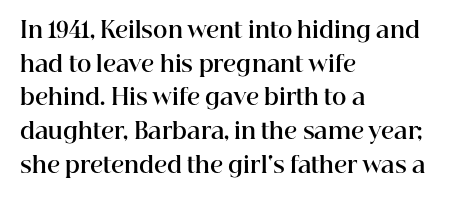
{"italic": "no", "bold": "yes", "underline": "no", "align": "left", "line_spacing": "normal", "line_spacing_ratio": 1.53, "letter_spacing": "normal", "letter_spacing_em": 0.0, "glyph_px": 22}
